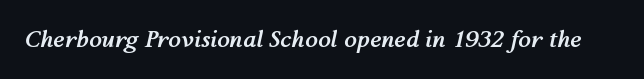
The image shows 23 px bold type, italic (leaning right); set normal letter spacing, not underlined.
